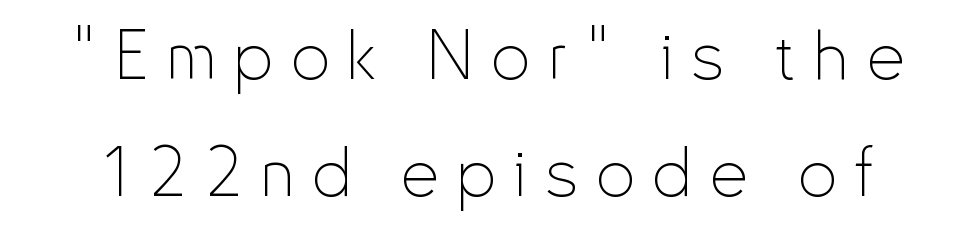
Q: Is the text bold? A: No.
Q: Is the text italic (slanted)? A: No, it is upright.
Q: Is the typeface a serif or a sans-serif typeface? A: Sans-serif.
Q: Is the text underlined? A: No.
Q: Is the spacing between letters normal or unusually wide? A: Unusually wide.
Q: Width (condensed, normal, or wide)? A: Condensed.
Q: Stroke contrast? A: Low.
Q: x-height? A: Small.
Q: Monospaced? A: No.
